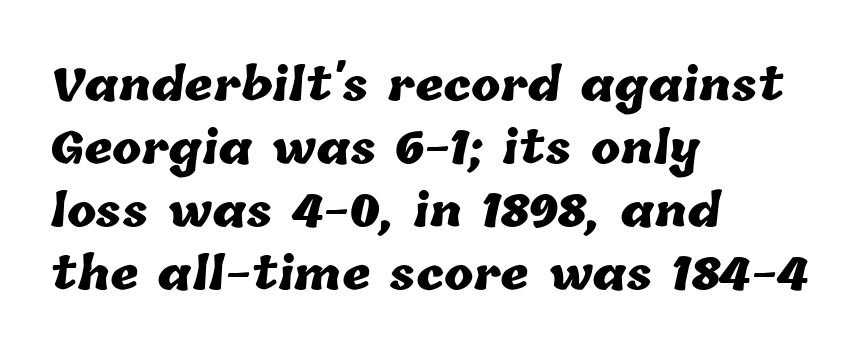
Q: Is the text bold? A: Yes.
Q: Is the text underlined? A: No.
Q: How is the paragraph aligned? A: Left-aligned.
Q: Is the spacing between letters normal or unusually wide? A: Normal.
Q: Is the spacing between lines tight, normal or loose? A: Normal.
Q: Width (condensed, normal, or wide)? A: Normal.
Q: Stroke contrast? A: Low.
Q: x-height? A: Medium.
Q: Monospaced? A: No.
